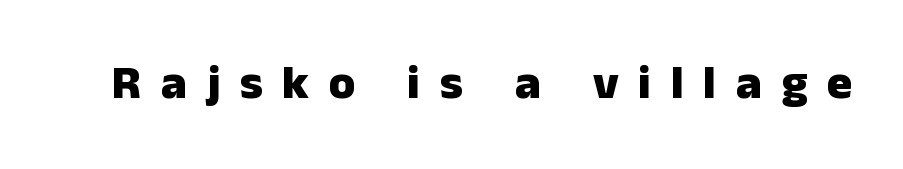
The image shows 48 px heavy sans-serif type, upright; set unusually wide letter spacing (+0.41 em), not underlined; low stroke contrast and a medium x-height.
